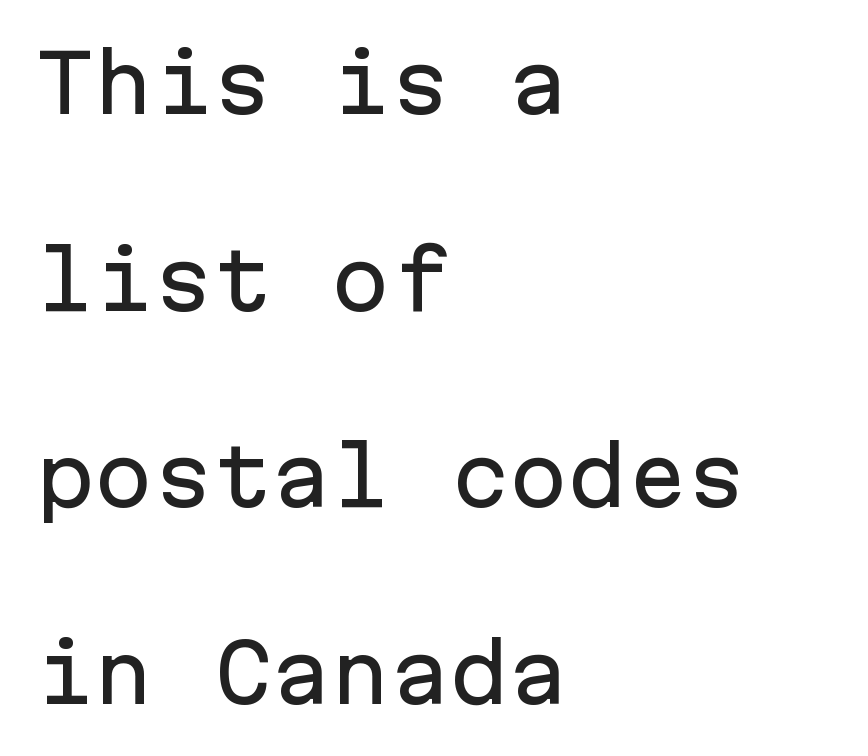
{"serif": "no", "italic": "no", "width": "normal", "stroke_contrast": "low", "x_height": "medium", "monospaced": "yes", "underline": "no", "align": "left", "line_spacing": "loose", "line_spacing_ratio": 2.49, "letter_spacing": "normal", "letter_spacing_em": 0.0, "glyph_px": 79}
